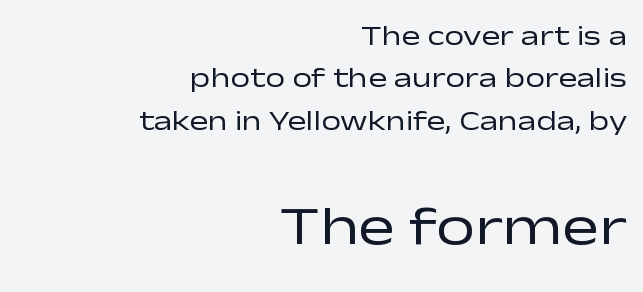
Q: Is the text bold? A: No.
Q: Is the text italic (slanted)? A: No, it is upright.
Q: Is the typeface a serif or a sans-serif typeface? A: Sans-serif.
Q: Is the text underlined? A: No.
Q: How is the paragraph aligned? A: Right-aligned.
Q: Is the spacing between letters normal or unusually wide? A: Normal.
Q: Is the spacing between lines tight, normal or loose? A: Normal.
Q: Which block of text is set in a larger size, the first (top) or the second (bottom)? A: The second (bottom) one.
Q: Width (condensed, normal, or wide)? A: Wide.
Q: Stroke contrast? A: Low.
Q: x-height? A: Medium.
Q: Monospaced? A: No.
